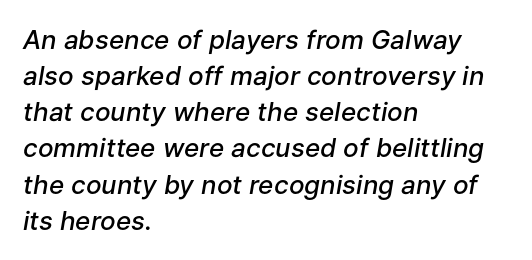
Every row of glyphs begins at an identical x-position on the left. The passage shown leans; its letterforms are oblique. Bare-footed words on every line. The rendering uses a semibold face; strokes are thickened but not to full bold.
